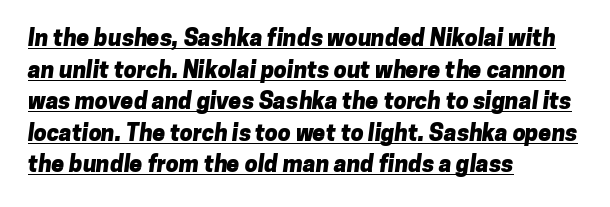
Does a line run under the words? Yes, clearly. In terms of leading, this rendering sits right in the middle. Between one letter and the next there's only the usual sliver of space. Which margin do the lines hug? The left one — the right edge is uneven. The glyphs have the mass of a bold cut.
